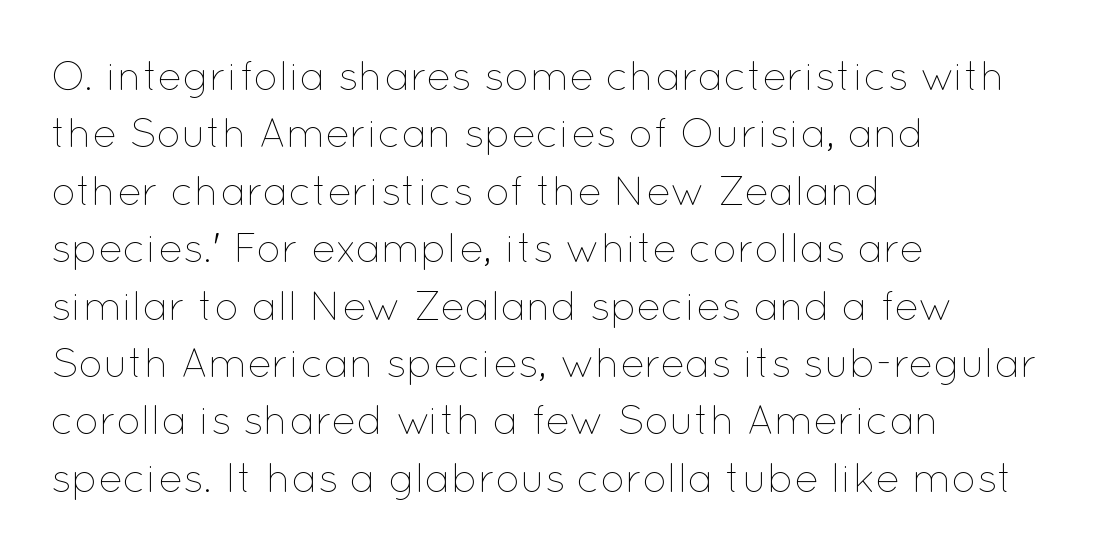
The image shows 41 px thin type, upright; set left-aligned, normal line spacing (1.4x), normal letter spacing, not underlined; low stroke contrast and a medium x-height.
